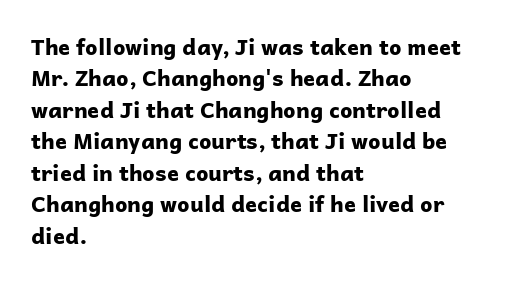
The image shows 22 px bold type, upright; set left-aligned, normal line spacing (1.43x), normal letter spacing, not underlined.
